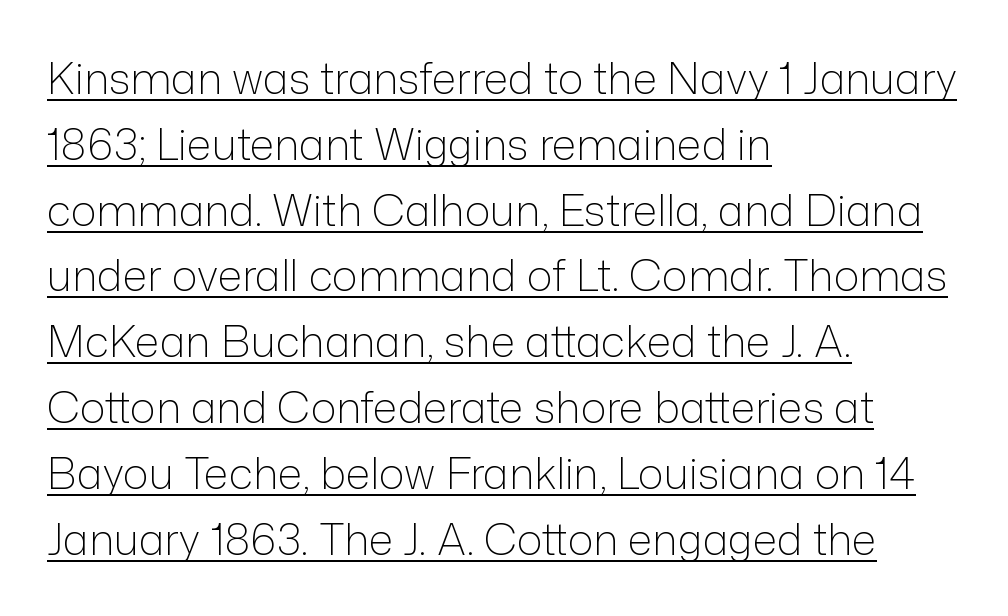
Is there much room between lines? A standard amount, neither cramped nor airy. Observe the ordinary spacing: letters are neighbours, not strangers. Proportional: the letters do not fall into vertical columns. Stroke terminals: plain, sans-serif. A classic flush-left, rag-right setting is used for this passage.
